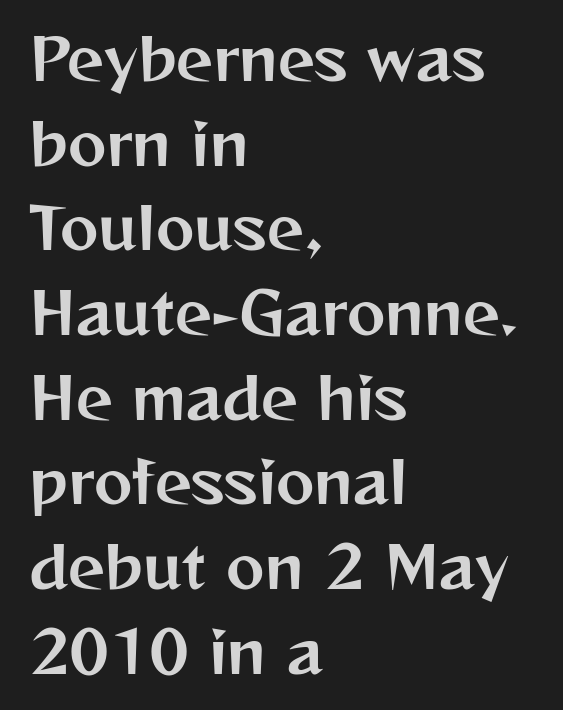
Line starts are locked; line ends wander. Spacing verdict: proportional, widths tailored to each character. There is no visible air inserted between adjacent glyphs. Font category for this specimen: sans-serif.
